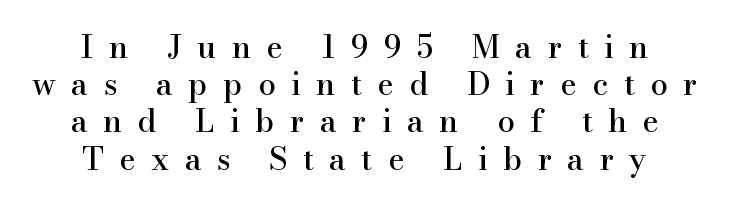
{"serif": "yes", "italic": "no", "width": "normal", "stroke_contrast": "high", "x_height": "small", "monospaced": "no", "underline": "no", "align": "center", "line_spacing_ratio": 1.2, "letter_spacing": "wide", "letter_spacing_em": 0.5, "glyph_px": 31}
